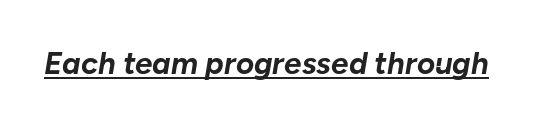
{"italic": "yes", "lean": "right", "slant_degrees": 10, "bold": "yes", "weight": "bold", "width": "normal", "stroke_contrast": "low", "x_height": "medium", "monospaced": "no", "underline": "yes", "letter_spacing": "normal", "letter_spacing_em": 0.0, "glyph_px": 31}
